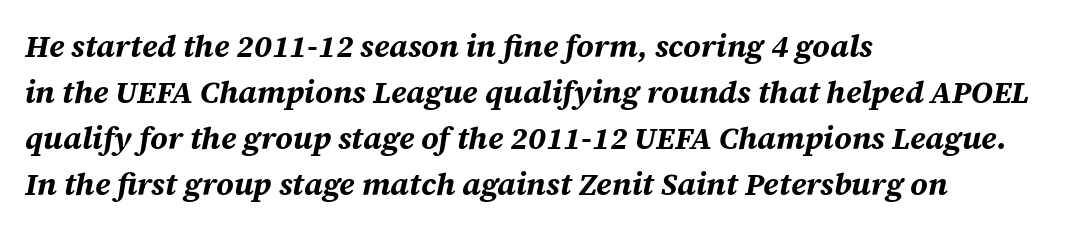
Q: Is the text bold? A: Yes.
Q: Is the text italic (slanted)? A: Yes, it leans right by about 12 degrees.
Q: Is the text underlined? A: No.
Q: How is the paragraph aligned? A: Left-aligned.
Q: Is the spacing between letters normal or unusually wide? A: Normal.
Q: Is the spacing between lines tight, normal or loose? A: Normal.
Q: Width (condensed, normal, or wide)? A: Normal.
Q: Stroke contrast? A: Medium.
Q: x-height? A: Large.
Q: Monospaced? A: No.
